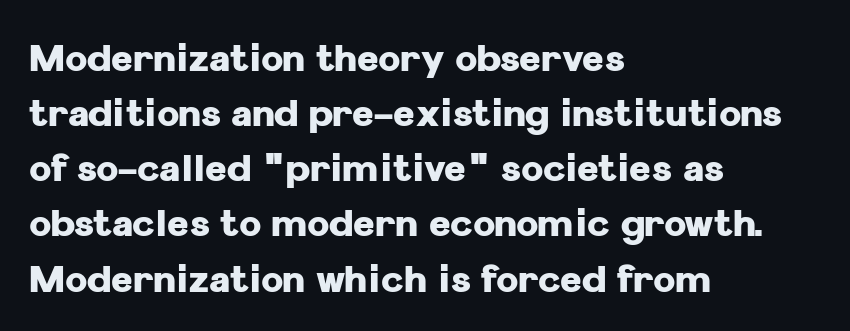
{"serif": "no", "italic": "no", "bold": "yes", "weight": "heavy", "width": "normal", "stroke_contrast": "low", "x_height": "medium", "monospaced": "no", "underline": "no", "align": "left", "line_spacing": "normal", "line_spacing_ratio": 1.49, "letter_spacing": "normal", "letter_spacing_em": 0.0, "glyph_px": 37}
